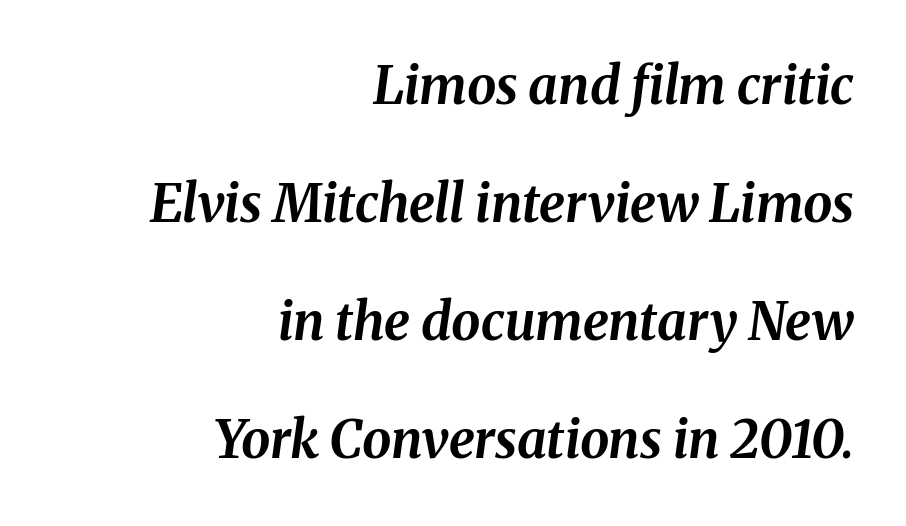
The image shows 52 px bold type, italic (leaning right); set right-aligned, loose line spacing (2.27x), normal letter spacing, not underlined; medium stroke contrast and a medium x-height.
